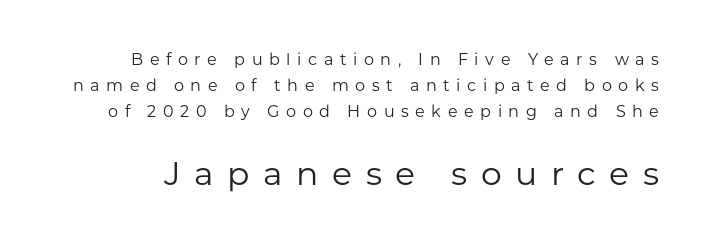
{"serif": "no", "italic": "no", "bold": "no", "weight": "regular", "width": "normal", "stroke_contrast": "low", "x_height": "medium", "monospaced": "no", "underline": "no", "line_spacing": "normal", "line_spacing_ratio": 1.62, "letter_spacing": "wide", "letter_spacing_em": 0.41, "larger_block": "second", "size_ratio": 2.06, "glyph_px": 33}
